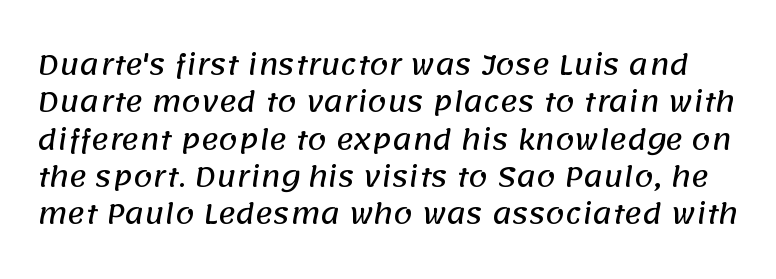
Quick note: underline off. Standard letterfit; no display-style spreading of the glyphs. This block has exactly the height ordinary leading produces.
